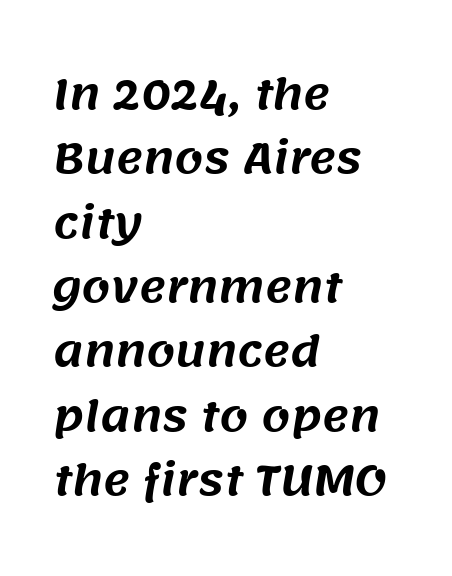
The image shows 41 px sans-serif type; set left-aligned, normal line spacing (1.57x), normal letter spacing, not underlined; medium stroke contrast and a large x-height.
